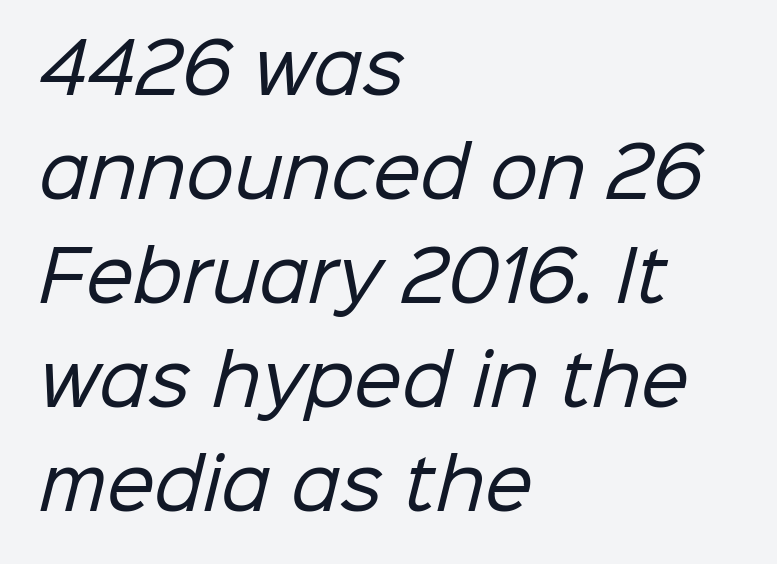
All the whitespace from short lines collects on the right. Nobody drew a line under any word here. The passage shown is typed in a proportional face where columns would drift. The passage shown stacks its lines at a standard gap. Font category for this specimen: sans-serif.
